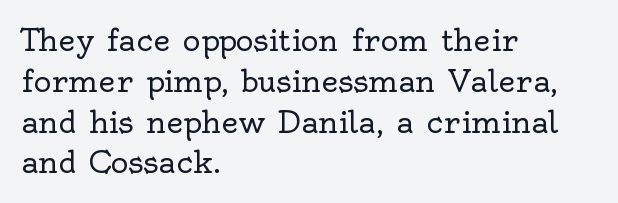
Q: Is the text bold? A: No.
Q: Is the text italic (slanted)? A: No, it is upright.
Q: Is the typeface a serif or a sans-serif typeface? A: Serif.
Q: Is the text underlined? A: No.
Q: How is the paragraph aligned? A: Left-aligned.
Q: Is the spacing between letters normal or unusually wide? A: Normal.
Q: Is the spacing between lines tight, normal or loose? A: Normal.
Q: Width (condensed, normal, or wide)? A: Normal.
Q: x-height? A: Small.
Q: Monospaced? A: No.
